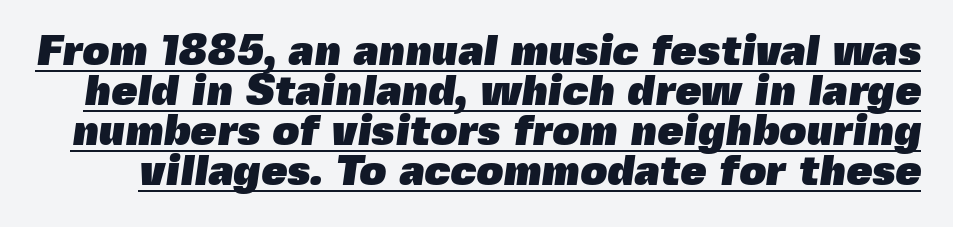
Q: Is the text bold? A: Yes.
Q: Is the typeface a serif or a sans-serif typeface? A: Sans-serif.
Q: Is the text underlined? A: Yes.
Q: Is the spacing between letters normal or unusually wide? A: Normal.
Q: Is the spacing between lines tight, normal or loose? A: Tight.
Q: Width (condensed, normal, or wide)? A: Normal.
Q: x-height? A: Medium.
Q: Monospaced? A: No.
